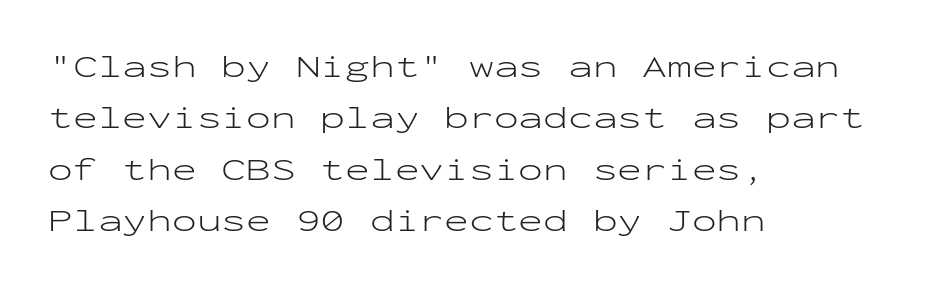
The image shows 33 px light, wide sans-serif type, upright, monospaced; set left-aligned, normal line spacing (1.56x), normal letter spacing, not underlined; low stroke contrast and a medium x-height.
